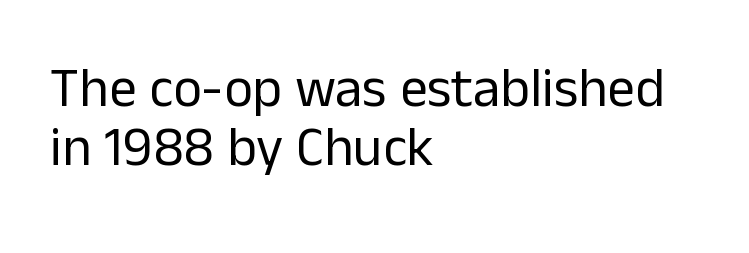
Q: Is the text bold? A: No.
Q: Is the text italic (slanted)? A: No, it is upright.
Q: Is the typeface a serif or a sans-serif typeface? A: Sans-serif.
Q: Is the text underlined? A: No.
Q: How is the paragraph aligned? A: Left-aligned.
Q: Is the spacing between letters normal or unusually wide? A: Normal.
Q: Is the spacing between lines tight, normal or loose? A: Tight.
Q: Width (condensed, normal, or wide)? A: Normal.
Q: Stroke contrast? A: Low.
Q: x-height? A: Medium.
Q: Monospaced? A: No.
